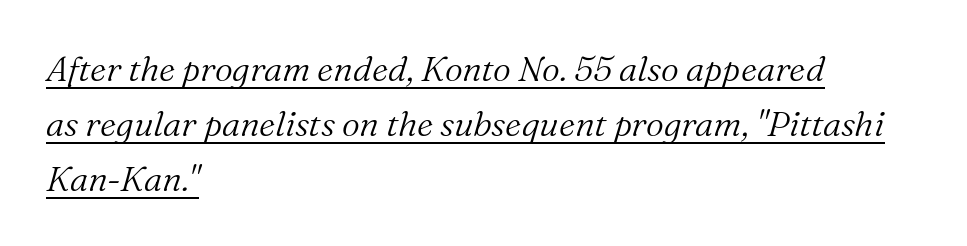
{"serif": "yes", "italic": "yes", "lean": "right", "slant_degrees": 16, "bold": "no", "weight": "light", "width": "normal", "stroke_contrast": "medium", "x_height": "medium", "monospaced": "no", "underline": "yes", "align": "left", "line_spacing": "normal", "line_spacing_ratio": 1.57, "letter_spacing": "normal", "letter_spacing_em": 0.0, "glyph_px": 35}
